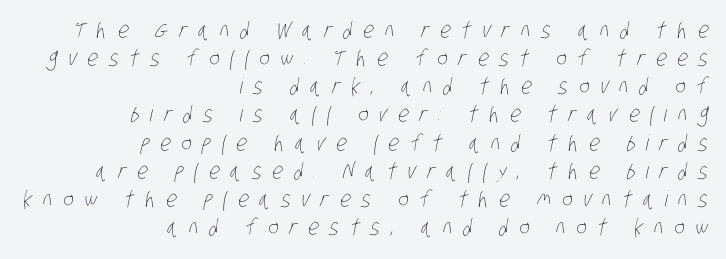
Tracking value appears strongly positive — letters spread wide. In CSS terms this would be text-align: right. The space between consecutive lines is moderate. Is the type heavy? It reads as light-to-regular instead. The words here are not underlined.
